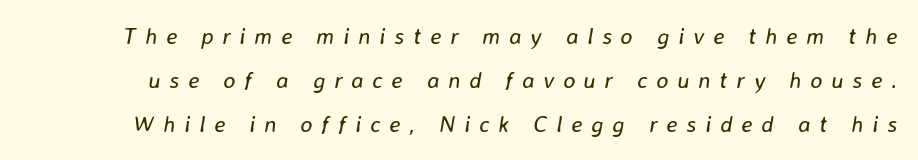
{"italic": "yes", "lean": "right", "slant_degrees": 8, "bold": "no", "underline": "no", "line_spacing": "loose", "line_spacing_ratio": 1.92, "letter_spacing": "wide", "letter_spacing_em": 0.38, "glyph_px": 23}
